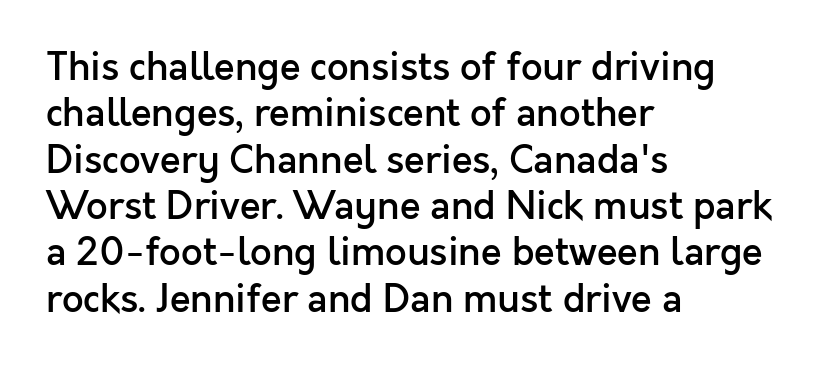
{"serif": "no", "italic": "no", "bold": "semi", "weight": "semibold", "width": "normal", "x_height": "medium", "monospaced": "no", "underline": "no", "align": "left", "line_spacing_ratio": 1.22, "letter_spacing": "normal", "letter_spacing_em": 0.0, "glyph_px": 38}
